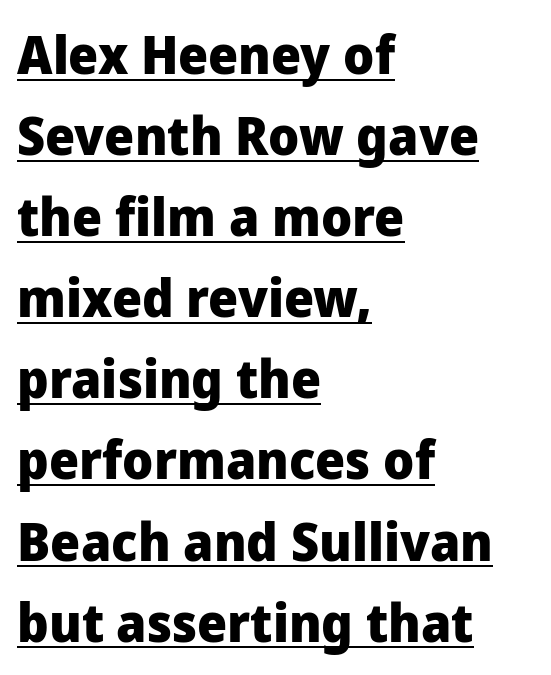
Q: Is the text bold? A: Yes.
Q: Is the text italic (slanted)? A: No, it is upright.
Q: Is the typeface a serif or a sans-serif typeface? A: Sans-serif.
Q: Is the text underlined? A: Yes.
Q: How is the paragraph aligned? A: Left-aligned.
Q: Is the spacing between letters normal or unusually wide? A: Normal.
Q: Is the spacing between lines tight, normal or loose? A: Normal.
Q: Width (condensed, normal, or wide)? A: Normal.
Q: Stroke contrast? A: Low.
Q: x-height? A: Medium.
Q: Monospaced? A: No.
